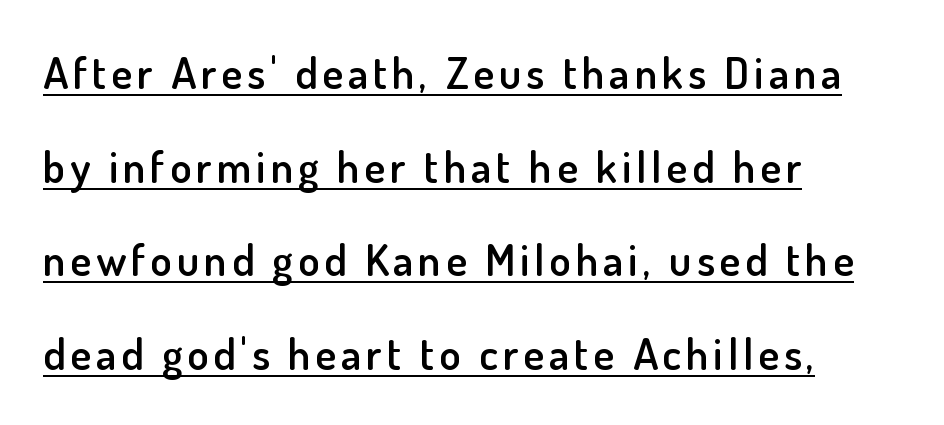
Note: no serifs on the glyphs. If you drew a line through each stem, it would be perfectly vertical. The letters advance in unequal steps, a hallmark of proportional type. The face used here appears with an underline applied.
